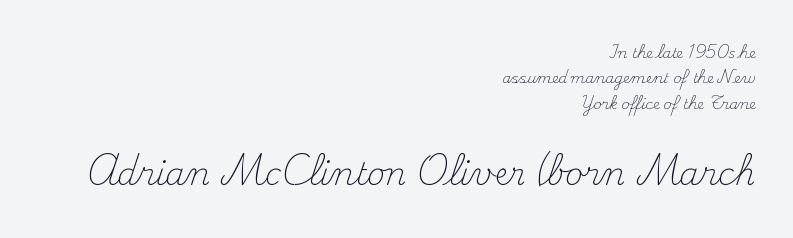
The image shows 31 px light serif type; set right-aligned, line spacing 1.81x, normal letter spacing, not underlined; the second (bottom) block is 2.21x larger; medium stroke contrast and a small x-height.
